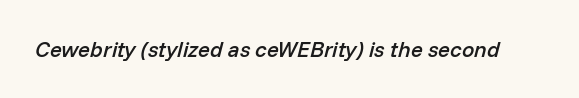
The image shows 22 px text type, italic (leaning right); set normal letter spacing, not underlined.
